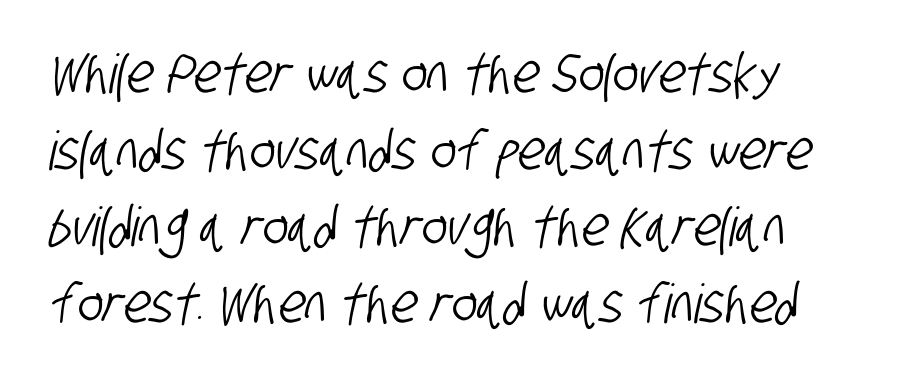
The image shows 54 px condensed sans-serif type; set left-aligned, normal line spacing (1.42x), normal letter spacing, not underlined; low stroke contrast and a large x-height.
